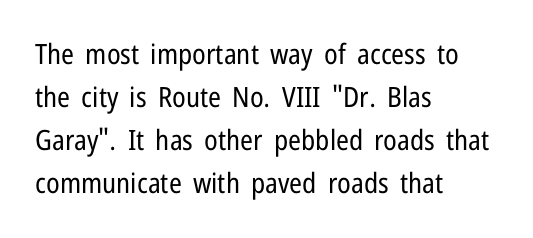
Q: Is the text bold? A: No.
Q: Is the text italic (slanted)? A: No, it is upright.
Q: Is the typeface a serif or a sans-serif typeface? A: Sans-serif.
Q: Is the text underlined? A: No.
Q: How is the paragraph aligned? A: Left-aligned.
Q: Is the spacing between letters normal or unusually wide? A: Normal.
Q: Is the spacing between lines tight, normal or loose? A: Normal.
Q: Width (condensed, normal, or wide)? A: Condensed.
Q: Stroke contrast? A: Low.
Q: x-height? A: Medium.
Q: Monospaced? A: No.
